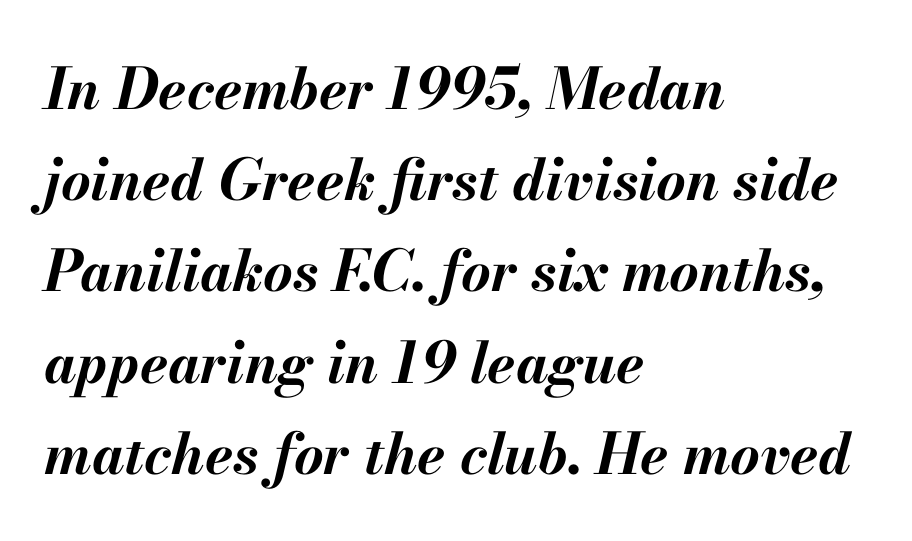
The image shows 57 px bold type, italic (leaning right); set left-aligned, normal line spacing (1.6x), normal letter spacing, not underlined; medium stroke contrast and a small x-height.
